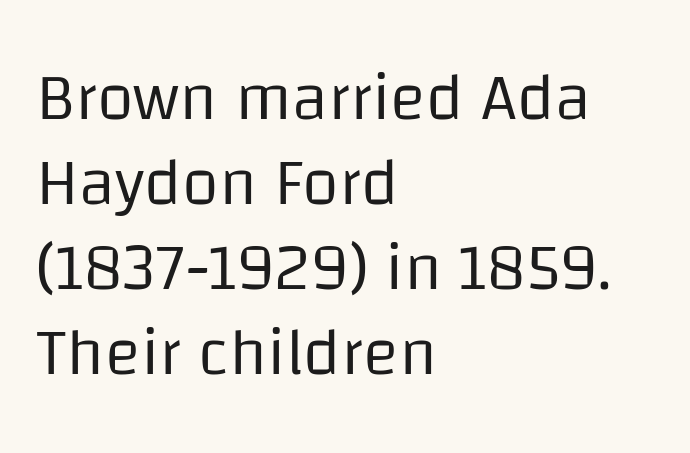
{"serif": "no", "italic": "no", "bold": "no", "weight": "regular", "width": "normal", "stroke_contrast": "low", "x_height": "large", "monospaced": "no", "underline": "no", "align": "left", "line_spacing": "normal", "line_spacing_ratio": 1.27, "letter_spacing": "normal", "letter_spacing_em": 0.0, "glyph_px": 67}
